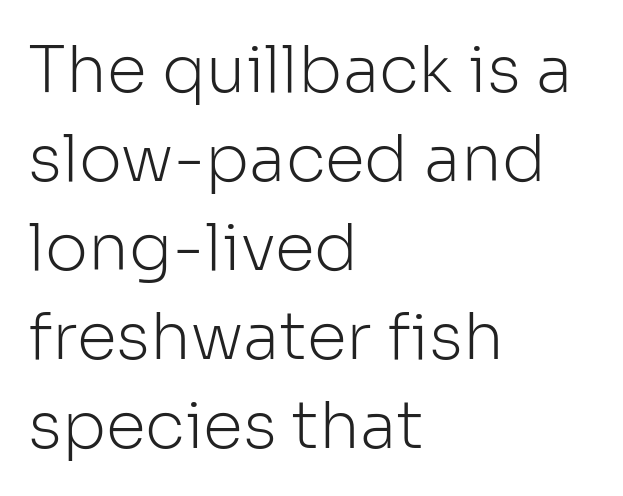
{"serif": "no", "italic": "no", "bold": "no", "weight": "light", "width": "normal", "stroke_contrast": "low", "x_height": "medium", "monospaced": "no", "underline": "no", "align": "left", "line_spacing": "normal", "line_spacing_ratio": 1.37, "letter_spacing": "normal", "letter_spacing_em": 0.0, "glyph_px": 65}
